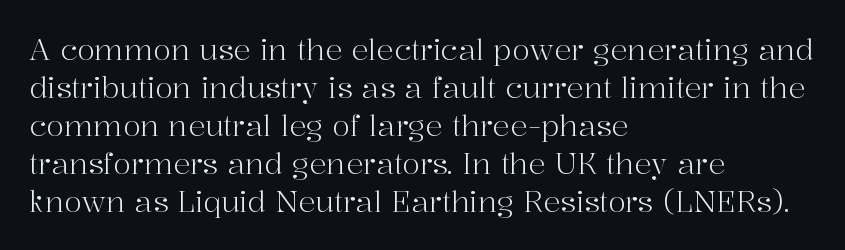
{"serif": "yes", "italic": "no", "bold": "no", "weight": "light", "width": "normal", "stroke_contrast": "high", "x_height": "medium", "monospaced": "no", "underline": "no", "align": "left", "line_spacing": "normal", "line_spacing_ratio": 1.31, "letter_spacing": "normal", "letter_spacing_em": 0.0, "glyph_px": 29}
